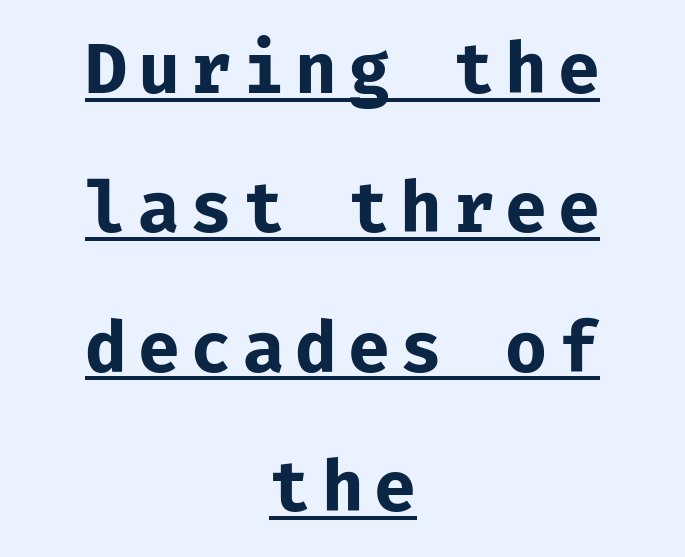
Q: Is the text bold? A: Yes.
Q: Is the text italic (slanted)? A: No, it is upright.
Q: Is the typeface a serif or a sans-serif typeface? A: Sans-serif.
Q: Is the text underlined? A: Yes.
Q: How is the paragraph aligned? A: Centered.
Q: Is the spacing between lines tight, normal or loose? A: Loose.
Q: Width (condensed, normal, or wide)? A: Normal.
Q: Stroke contrast? A: Low.
Q: x-height? A: Medium.
Q: Monospaced? A: Yes.
